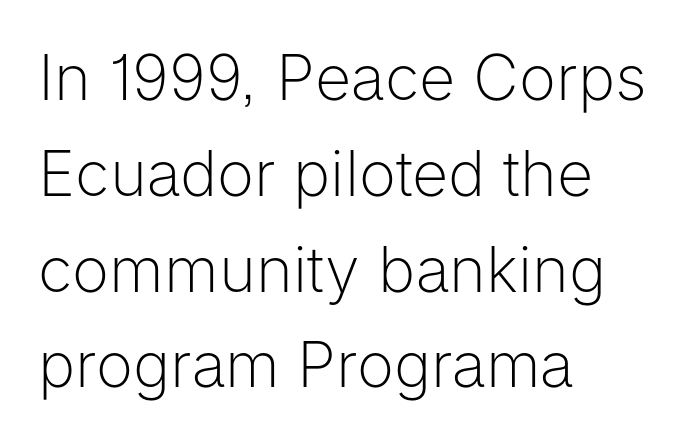
{"serif": "no", "italic": "no", "bold": "no", "weight": "light", "width": "normal", "stroke_contrast": "low", "x_height": "medium", "monospaced": "no", "underline": "no", "align": "left", "line_spacing": "normal", "line_spacing_ratio": 1.52, "letter_spacing": "normal", "letter_spacing_em": 0.0, "glyph_px": 63}
